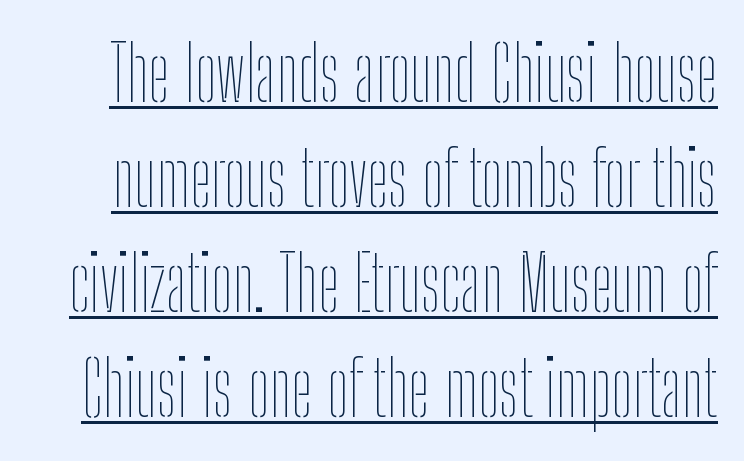
The image shows 76 px thin, condensed type, upright; set normal line spacing (1.38x), normal letter spacing, underlined; low stroke contrast and a medium x-height.
